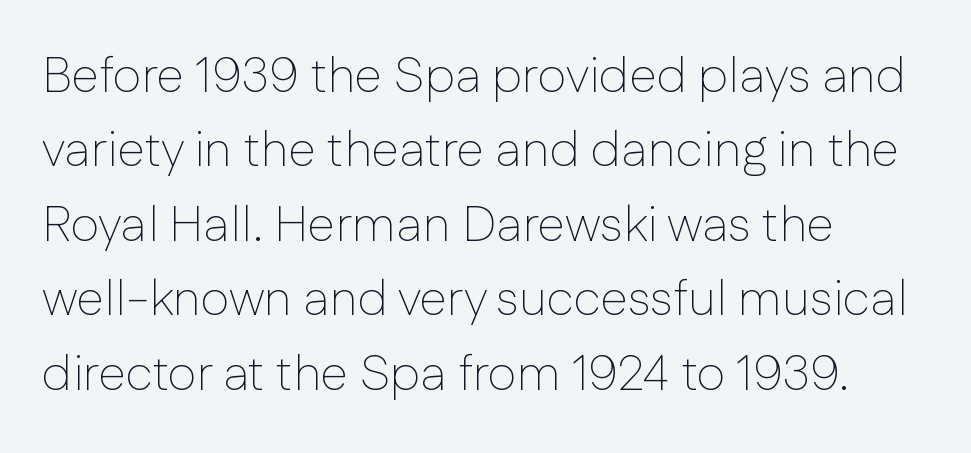
The image shows 50 px thin sans-serif type, upright; set left-aligned, normal line spacing (1.49x), normal letter spacing, not underlined; low stroke contrast and a medium x-height.
